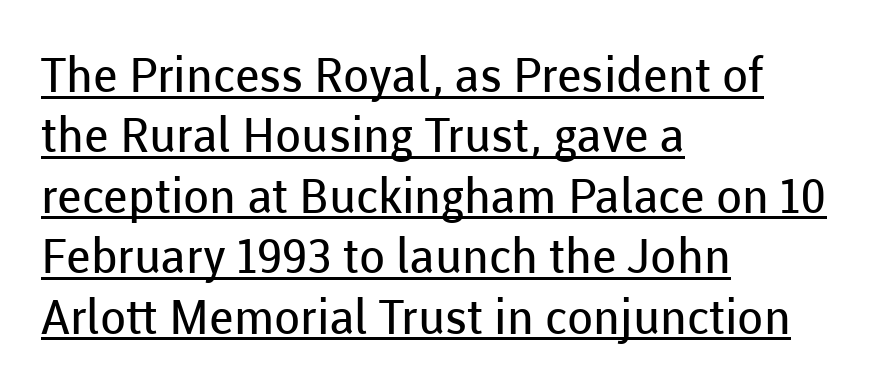
The image shows 48 px regular-weight sans-serif type, upright; set left-aligned, normal line spacing (1.26x), normal letter spacing, underlined; low stroke contrast and a medium x-height.
